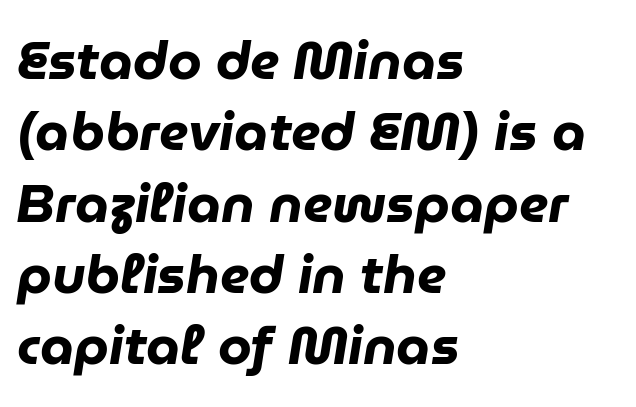
Heft: maximum for text — a bold. In CSS terms this would be text-align: left. What's the leading like? Ordinary, nothing unusual. The lettering tilts uniformly, giving the passage an italic look.
